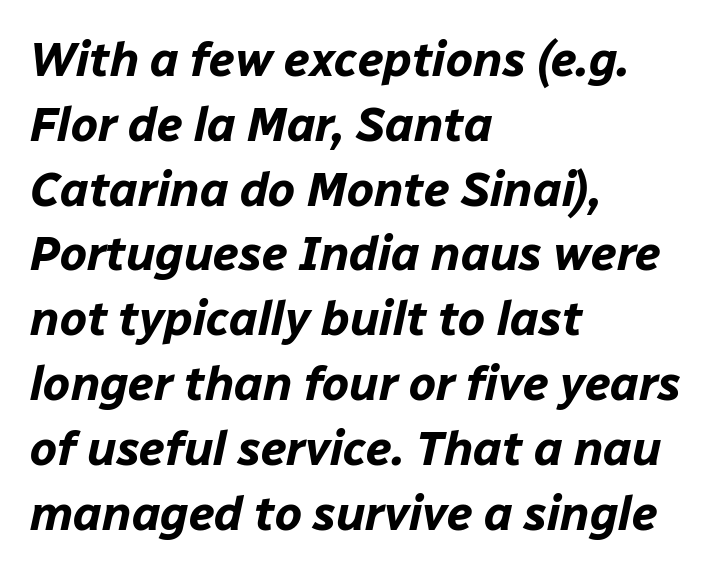
Q: Is the text bold? A: Yes.
Q: Is the text italic (slanted)? A: Yes, it leans right by about 12 degrees.
Q: Is the text underlined? A: No.
Q: How is the paragraph aligned? A: Left-aligned.
Q: Is the spacing between letters normal or unusually wide? A: Normal.
Q: Is the spacing between lines tight, normal or loose? A: Normal.
Q: Width (condensed, normal, or wide)? A: Normal.
Q: Stroke contrast? A: Low.
Q: x-height? A: Medium.
Q: Monospaced? A: No.
